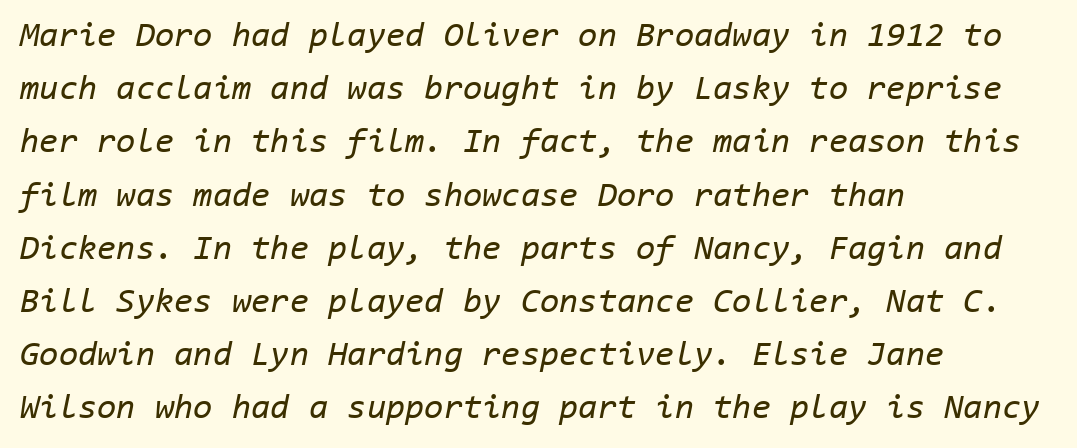
Q: Is the text bold? A: No.
Q: Is the text italic (slanted)? A: Yes, it leans right by about 11 degrees.
Q: Is the text underlined? A: No.
Q: How is the paragraph aligned? A: Left-aligned.
Q: Is the spacing between letters normal or unusually wide? A: Normal.
Q: Is the spacing between lines tight, normal or loose? A: Normal.
Q: Width (condensed, normal, or wide)? A: Normal.
Q: Stroke contrast? A: Low.
Q: x-height? A: Medium.
Q: Monospaced? A: Yes.
